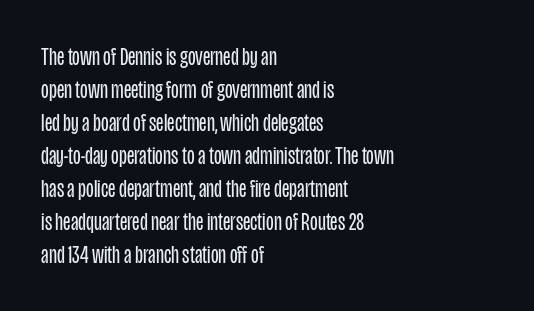
The image shows 25 px text type, upright; set left-aligned, normal line spacing (1.32x), normal letter spacing, not underlined.
